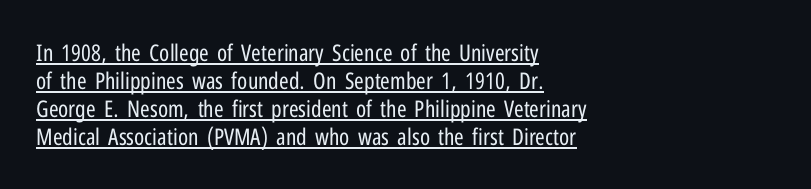
Q: Is the text bold? A: No.
Q: Is the text italic (slanted)? A: No, it is upright.
Q: Is the text underlined? A: Yes.
Q: How is the paragraph aligned? A: Left-aligned.
Q: Is the spacing between letters normal or unusually wide? A: Normal.
